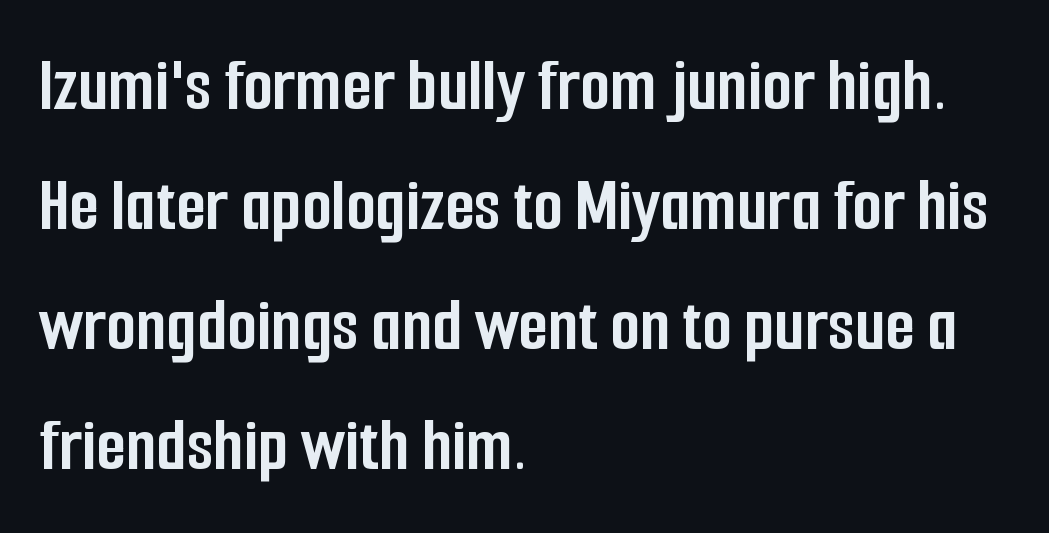
These lines carry a lot of weight — the face is fully bold. The paragraph shown leans on its left margin. The leading is moderate, giving the passage an even texture. This rendering features lettering with no underline.
